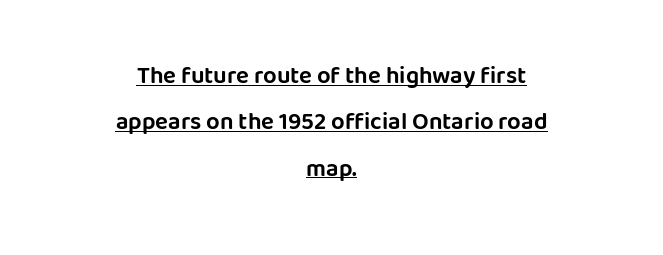
Leading: increased. Each line of the rendering has a horizontal stroke beneath the glyphs. The lines in this sample share a center point and differ in where they start and stop. Designer's note — italics off, roman on. The letters sit at their default tracking, neither squeezed nor spread.
